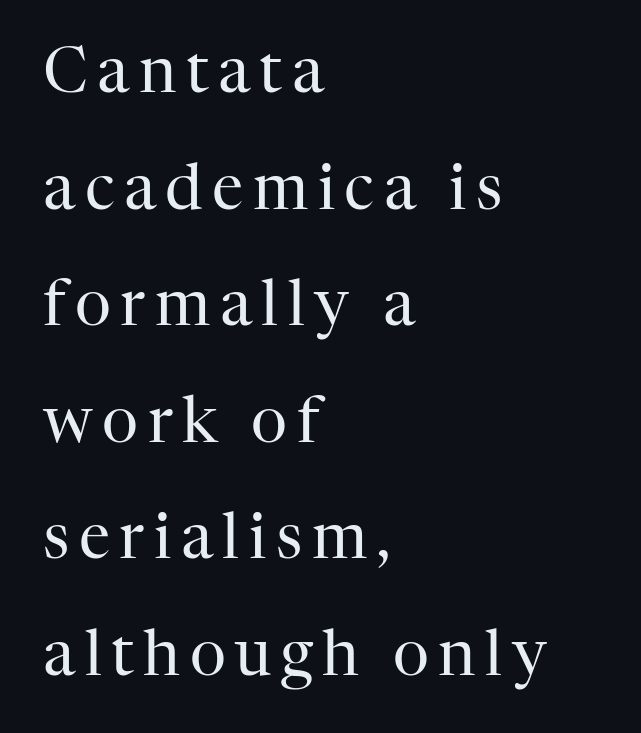
{"serif": "yes", "italic": "no", "bold": "no", "weight": "regular", "width": "normal", "stroke_contrast": "high", "x_height": "medium", "monospaced": "no", "underline": "no", "align": "left", "line_spacing_ratio": 1.85, "glyph_px": 63}
